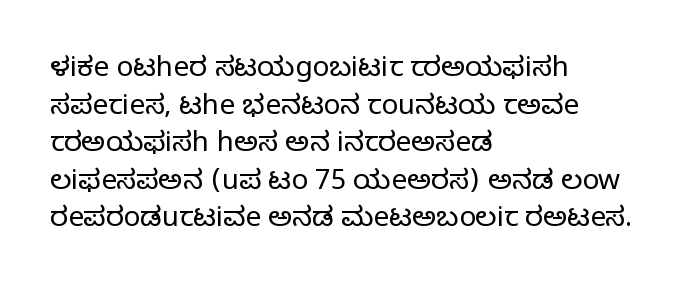
{"serif": "no", "italic": "no", "bold": "no", "weight": "light", "width": "normal", "stroke_contrast": "low", "x_height": "medium", "monospaced": "no", "underline": "no", "align": "left", "line_spacing": "normal", "line_spacing_ratio": 1.34, "letter_spacing": "normal", "letter_spacing_em": 0.0, "glyph_px": 28}
